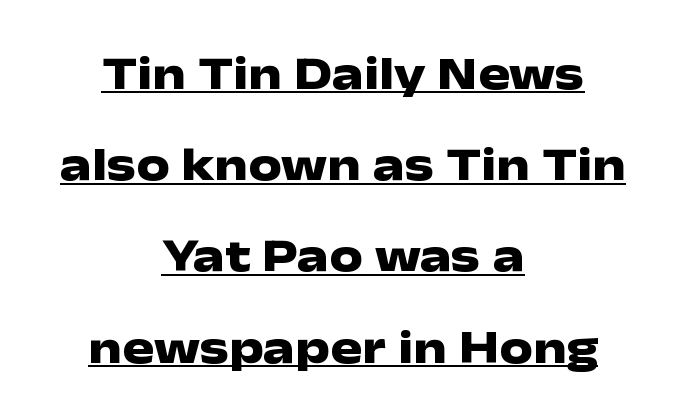
Q: Is the text bold? A: Yes.
Q: Is the text italic (slanted)? A: No, it is upright.
Q: Is the typeface a serif or a sans-serif typeface? A: Sans-serif.
Q: Is the text underlined? A: Yes.
Q: How is the paragraph aligned? A: Centered.
Q: Is the spacing between letters normal or unusually wide? A: Normal.
Q: Is the spacing between lines tight, normal or loose? A: Loose.
Q: Width (condensed, normal, or wide)? A: Wide.
Q: Stroke contrast? A: Low.
Q: x-height? A: Medium.
Q: Monospaced? A: No.
